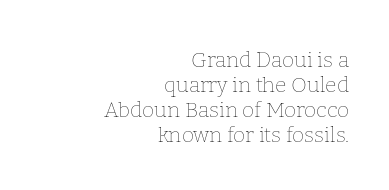
Q: Is the text bold? A: No.
Q: Is the text italic (slanted)? A: No, it is upright.
Q: Is the text underlined? A: No.
Q: How is the paragraph aligned? A: Right-aligned.
Q: Is the spacing between letters normal or unusually wide? A: Normal.
